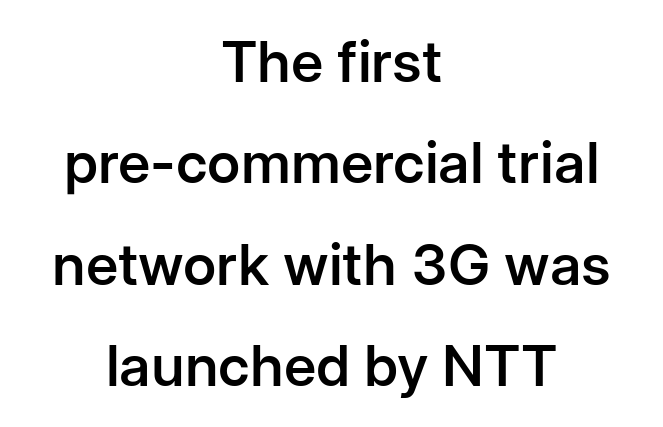
Q: Is the text bold? A: Semi-bold.
Q: Is the text italic (slanted)? A: No, it is upright.
Q: Is the typeface a serif or a sans-serif typeface? A: Sans-serif.
Q: Is the text underlined? A: No.
Q: How is the paragraph aligned? A: Centered.
Q: Is the spacing between letters normal or unusually wide? A: Normal.
Q: Width (condensed, normal, or wide)? A: Normal.
Q: Stroke contrast? A: Low.
Q: x-height? A: Medium.
Q: Monospaced? A: No.
